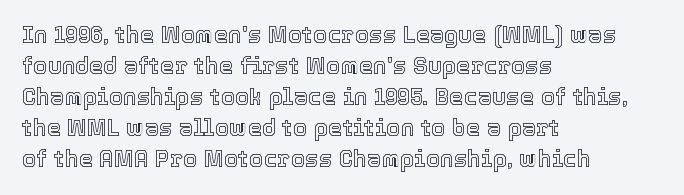
The designer left line spacing at the default. Glance below the letters and you will spot only blank space. The letters sit at their default tracking, neither squeezed nor spread. If you drew a line through each stem, it would be perfectly vertical. The compositor pushed each line to the left boundary.
